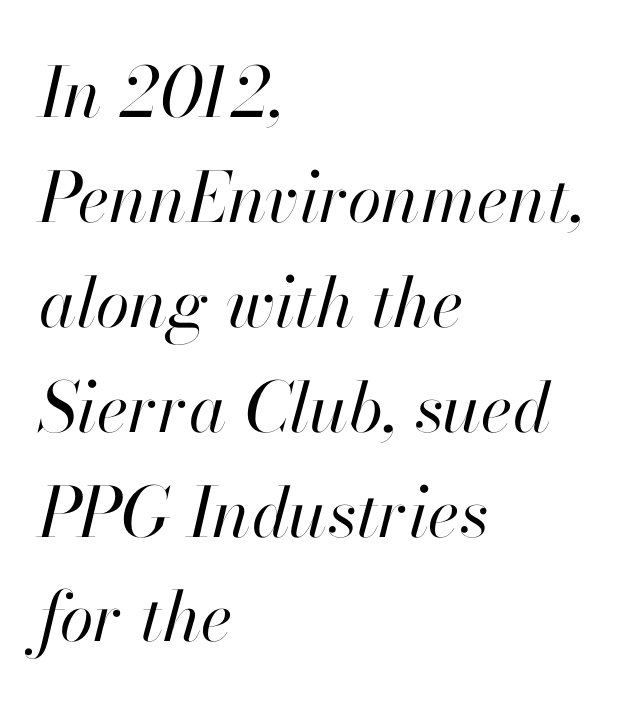
The image shows 69 px regular-weight type, italic (leaning right); set left-aligned, normal line spacing (1.52x), normal letter spacing, not underlined; high stroke contrast and a small x-height.
